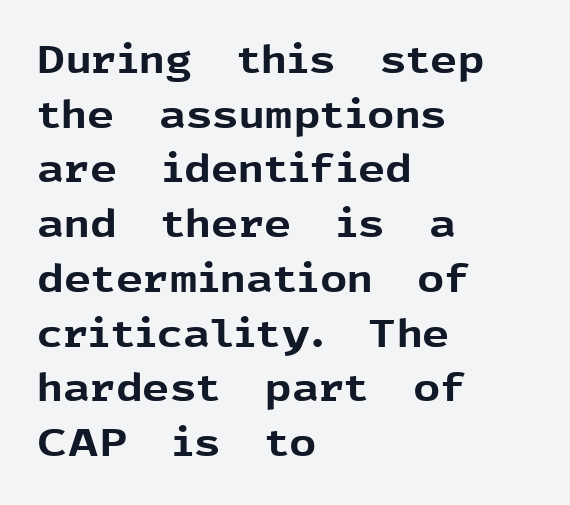
Q: Is the text bold? A: Yes.
Q: Is the text italic (slanted)? A: No, it is upright.
Q: Is the typeface a serif or a sans-serif typeface? A: Sans-serif.
Q: Is the text underlined? A: No.
Q: How is the paragraph aligned? A: Left-aligned.
Q: Is the spacing between letters normal or unusually wide? A: Normal.
Q: Is the spacing between lines tight, normal or loose? A: Normal.
Q: Width (condensed, normal, or wide)? A: Normal.
Q: x-height? A: Medium.
Q: Monospaced? A: No.
